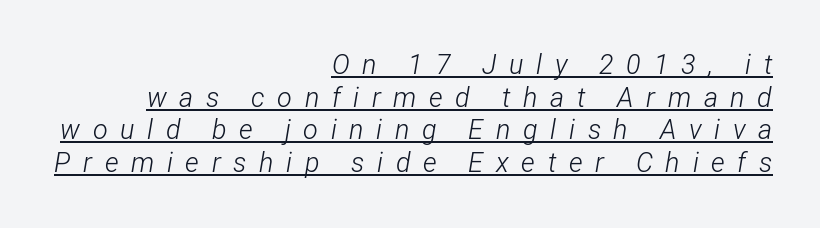
Q: Is the text bold? A: No.
Q: Is the text italic (slanted)? A: Yes, it leans right by about 12 degrees.
Q: Is the text underlined? A: Yes.
Q: How is the paragraph aligned? A: Right-aligned.
Q: Is the spacing between letters normal or unusually wide? A: Unusually wide.
